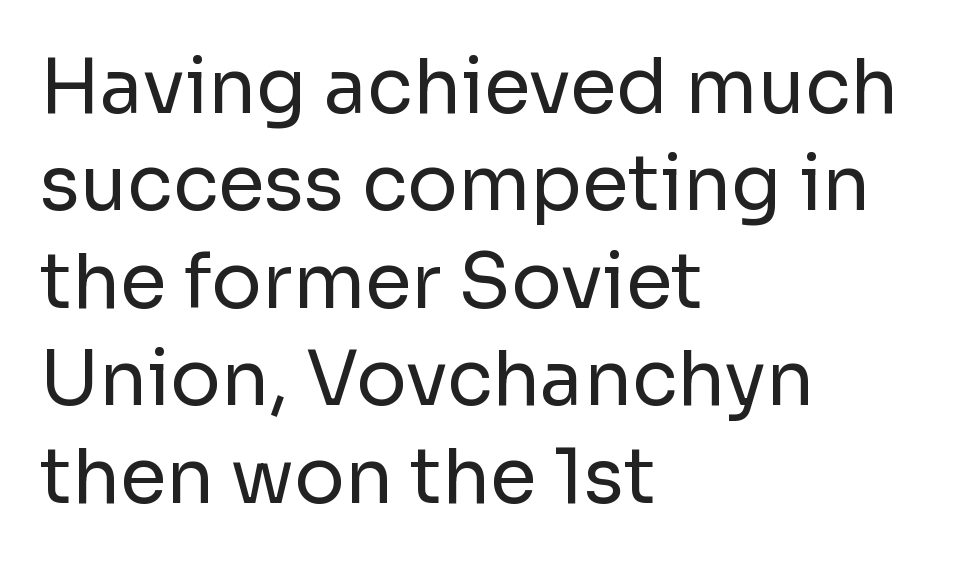
Q: Is the text bold? A: No.
Q: Is the text italic (slanted)? A: No, it is upright.
Q: Is the typeface a serif or a sans-serif typeface? A: Sans-serif.
Q: Is the text underlined? A: No.
Q: How is the paragraph aligned? A: Left-aligned.
Q: Is the spacing between letters normal or unusually wide? A: Normal.
Q: Is the spacing between lines tight, normal or loose? A: Normal.
Q: Width (condensed, normal, or wide)? A: Normal.
Q: Stroke contrast? A: Low.
Q: x-height? A: Medium.
Q: Monospaced? A: No.
